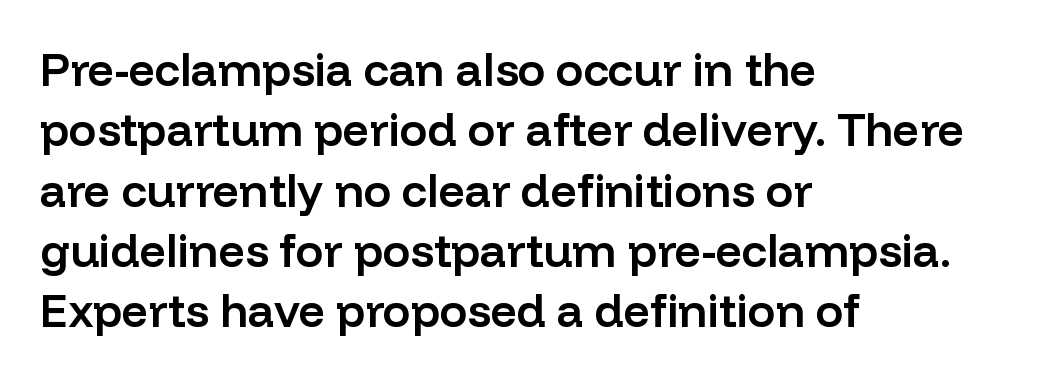
Look at the stroke-to-counter ratio: somewhat heavy, a semibold. Descenders are the only things crossing below the line. Students, observe: this is what conventionally led text looks like. Left-aligned paragraph, ragged on the right. You could call the tracking neutral — neither tight nor loose.
